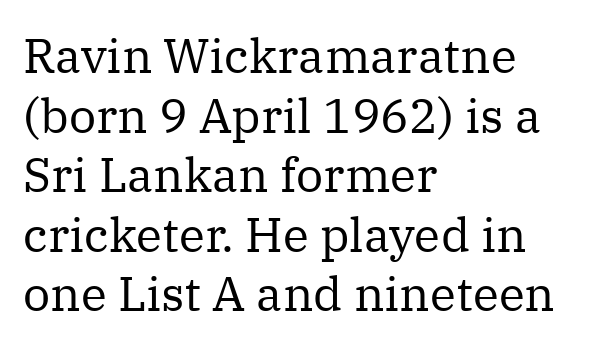
Q: Is the text bold? A: No.
Q: Is the text italic (slanted)? A: No, it is upright.
Q: Is the typeface a serif or a sans-serif typeface? A: Serif.
Q: Is the text underlined? A: No.
Q: How is the paragraph aligned? A: Left-aligned.
Q: Is the spacing between letters normal or unusually wide? A: Normal.
Q: Width (condensed, normal, or wide)? A: Normal.
Q: Stroke contrast? A: Medium.
Q: x-height? A: Medium.
Q: Monospaced? A: No.
